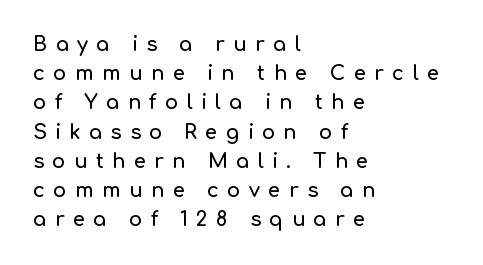
The image shows 20 px text type, upright; set left-aligned, normal line spacing (1.46x), unusually wide letter spacing (+0.41 em), not underlined.
